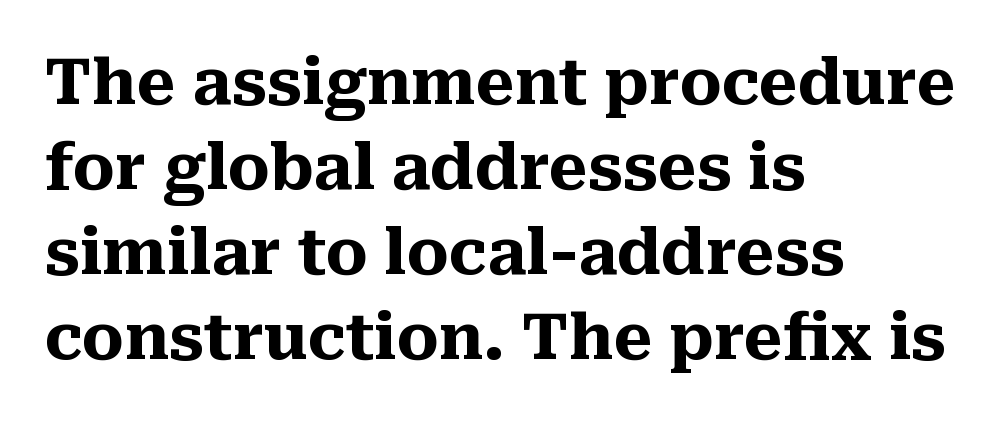
Q: Is the text bold? A: Yes.
Q: Is the text italic (slanted)? A: No, it is upright.
Q: Is the typeface a serif or a sans-serif typeface? A: Serif.
Q: Is the text underlined? A: No.
Q: How is the paragraph aligned? A: Left-aligned.
Q: Is the spacing between letters normal or unusually wide? A: Normal.
Q: Is the spacing between lines tight, normal or loose? A: Normal.
Q: Width (condensed, normal, or wide)? A: Normal.
Q: Stroke contrast? A: Medium.
Q: x-height? A: Medium.
Q: Monospaced? A: No.
